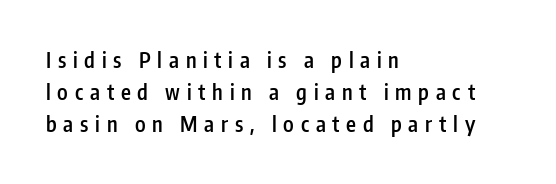
The image shows 21 px text type, upright; set left-aligned, normal line spacing (1.53x), unusually wide letter spacing (+0.32 em), not underlined.
